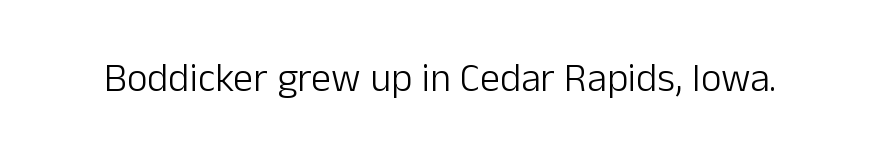
{"serif": "no", "italic": "no", "bold": "no", "weight": "light", "width": "normal", "stroke_contrast": "low", "x_height": "medium", "monospaced": "no", "underline": "no", "letter_spacing": "normal", "letter_spacing_em": 0.0, "glyph_px": 40}
